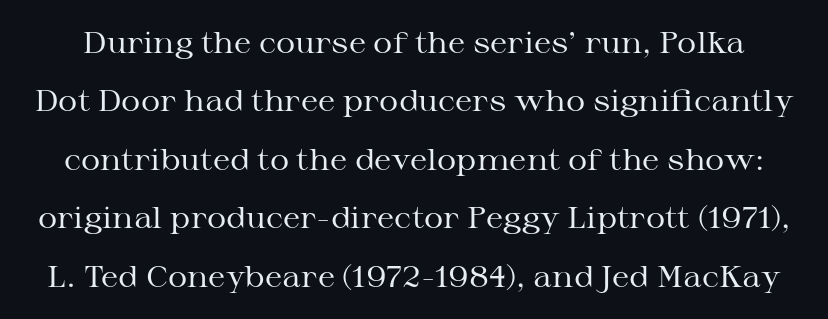
The image shows 30 px regular-weight, wide serif type, upright; set loose line spacing (1.95x), normal letter spacing, not underlined; medium stroke contrast and a medium x-height.
